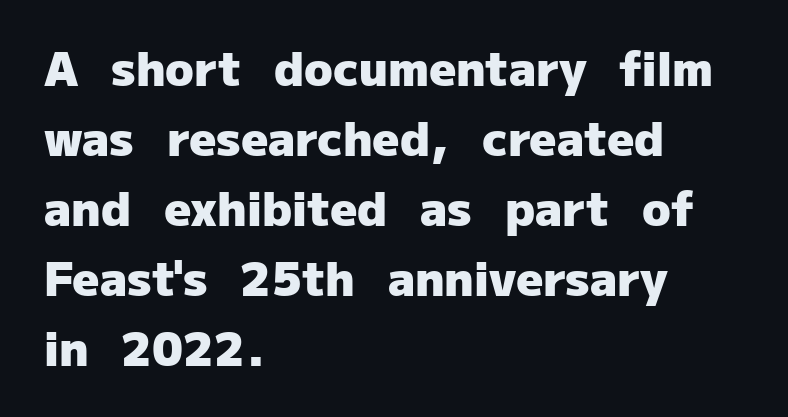
The image shows 47 px heavy sans-serif type, upright; set left-aligned, normal line spacing (1.49x), normal letter spacing, not underlined; low stroke contrast and a medium x-height.
